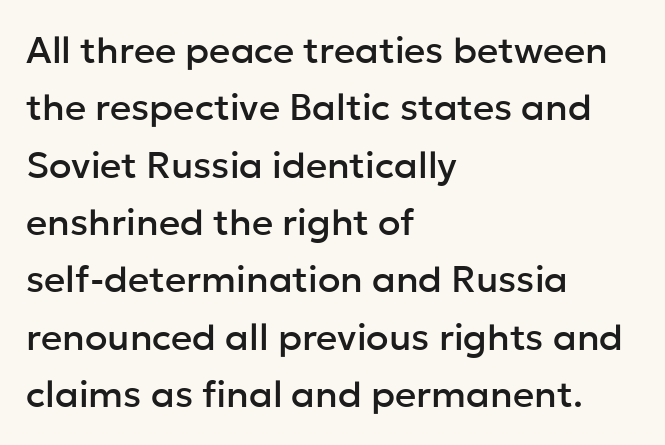
Check where the strokes stop: nothing finishes them off — pure sans. Whoever set this chose a conventional vertical rhythm. Ordinary non-slanted type is in use. Underlining? Definitely not there. Line starts are locked; line ends wander. These lines are rendered in a variable-pitch font.
